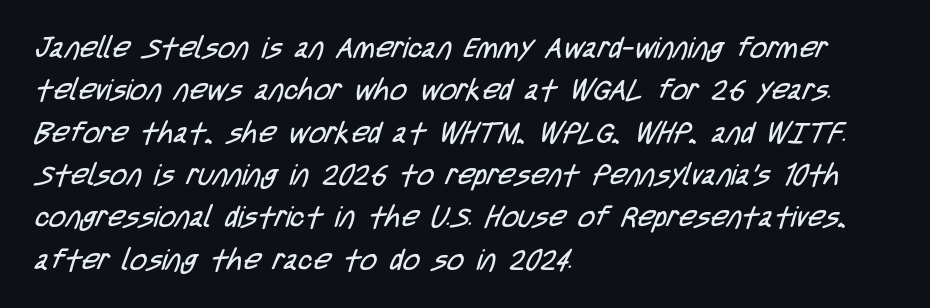
The rendering anchors every line to the left-hand side. A typesetter would label this face a sans. Clear beneath every line of the passage. The rendering keeps characters at their native spacing. The block of text has a typical density, with ordinary space between rows.
